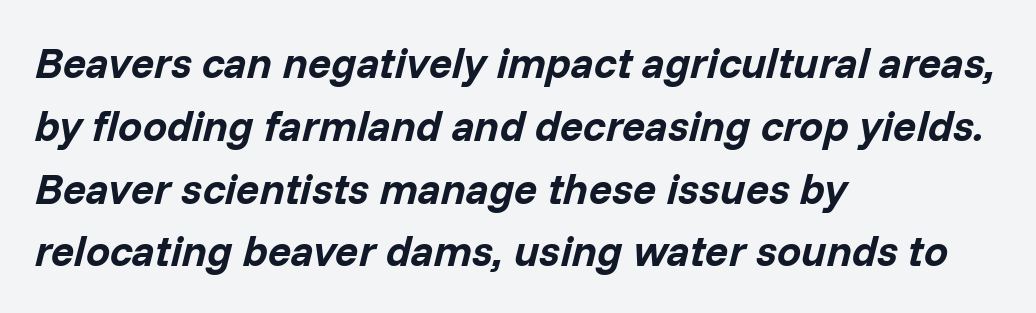
{"italic": "yes", "lean": "right", "slant_degrees": 14, "bold": "yes", "weight": "bold", "width": "normal", "stroke_contrast": "low", "x_height": "medium", "monospaced": "no", "underline": "no", "align": "left", "line_spacing": "normal", "line_spacing_ratio": 1.46, "letter_spacing": "normal", "letter_spacing_em": 0.0, "glyph_px": 43}
